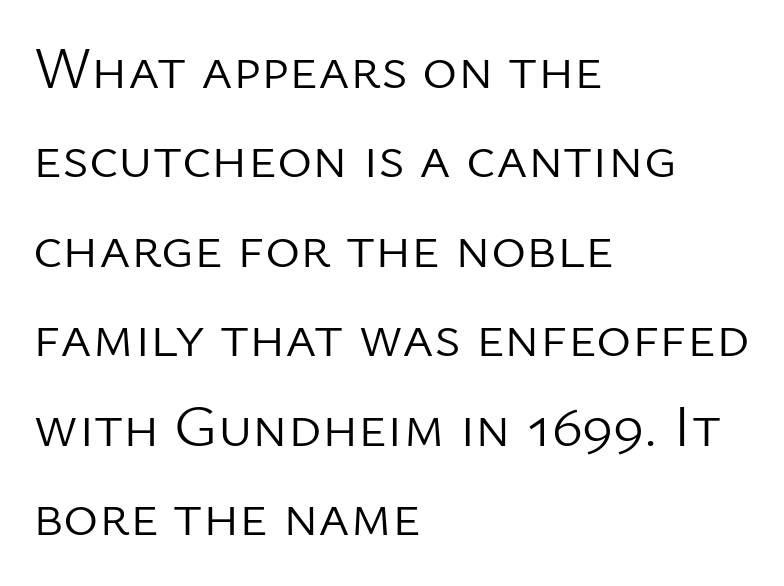
{"serif": "no", "italic": "no", "bold": "no", "weight": "light", "width": "normal", "stroke_contrast": "low", "x_height": "medium", "monospaced": "no", "underline": "no", "align": "left", "line_spacing": "normal", "line_spacing_ratio": 1.49, "letter_spacing": "normal", "letter_spacing_em": 0.0, "glyph_px": 60}
